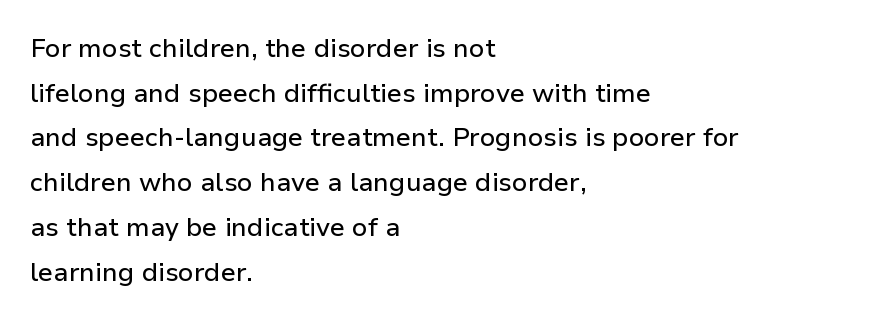
The image shows 26 px text type, upright; set left-aligned, line spacing 1.72x, normal letter spacing, not underlined.
